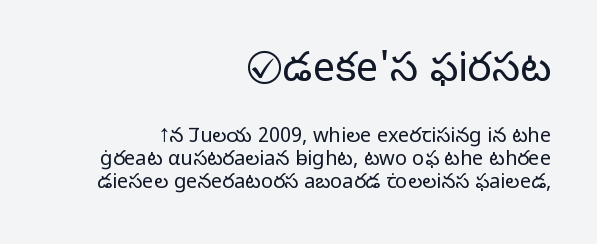
{"serif": "no", "italic": "no", "bold": "no", "weight": "light", "width": "normal", "stroke_contrast": "low", "x_height": "medium", "monospaced": "no", "underline": "no", "align": "right", "line_spacing": "tight", "line_spacing_ratio": 1.15, "letter_spacing": "normal", "letter_spacing_em": 0.0, "larger_block": "first", "size_ratio": 2.0, "glyph_px": 40}
